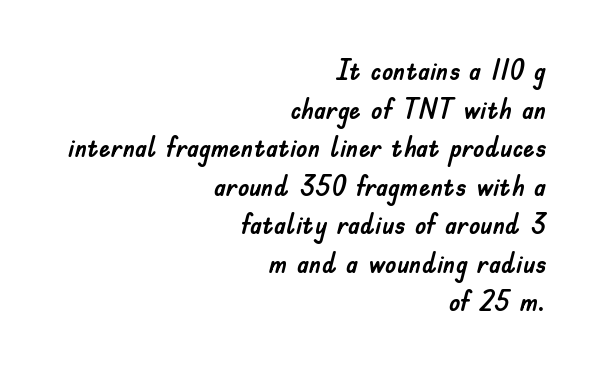
Whoever set this chose a conventional vertical rhythm. The strip under each line holds only bare page. Short note: letters normally spaced. Spacing verdict: proportional, widths tailored to each character.
